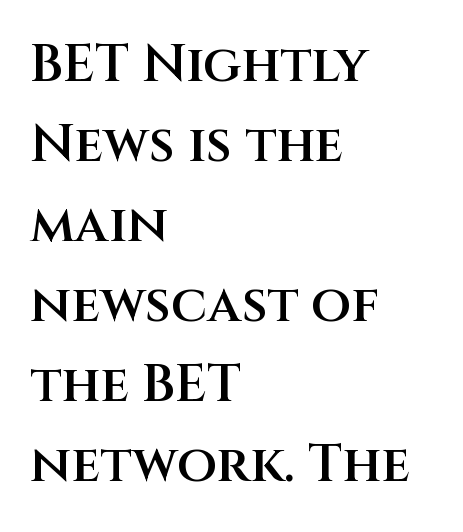
Q: Is the text bold? A: Semi-bold.
Q: Is the text italic (slanted)? A: No, it is upright.
Q: Is the typeface a serif or a sans-serif typeface? A: Sans-serif.
Q: Is the text underlined? A: No.
Q: How is the paragraph aligned? A: Left-aligned.
Q: Is the spacing between letters normal or unusually wide? A: Normal.
Q: Is the spacing between lines tight, normal or loose? A: Normal.
Q: Width (condensed, normal, or wide)? A: Normal.
Q: Stroke contrast? A: Medium.
Q: x-height? A: Large.
Q: Monospaced? A: No.
